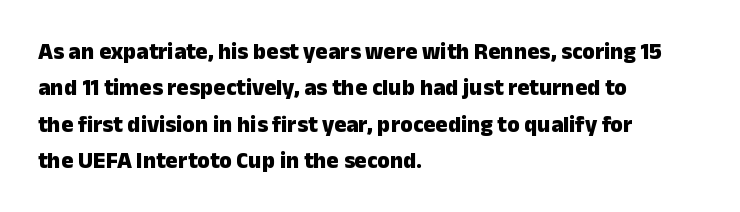
Q: Is the text bold? A: Yes.
Q: Is the text italic (slanted)? A: No, it is upright.
Q: Is the text underlined? A: No.
Q: How is the paragraph aligned? A: Left-aligned.
Q: Is the spacing between letters normal or unusually wide? A: Normal.
Q: Is the spacing between lines tight, normal or loose? A: Normal.
